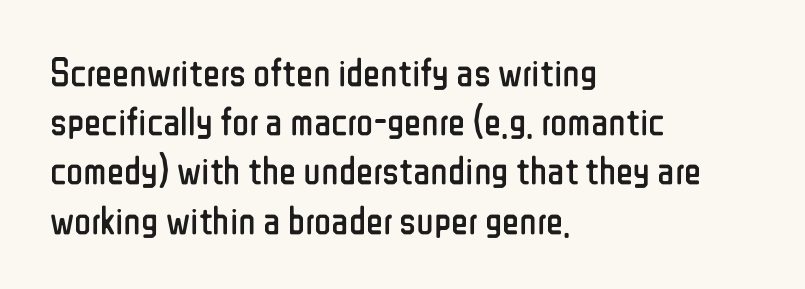
The image shows 40 px regular-weight, condensed sans-serif type, upright; set left-aligned, line spacing 1.23x, normal letter spacing, not underlined; low stroke contrast and a medium x-height.
